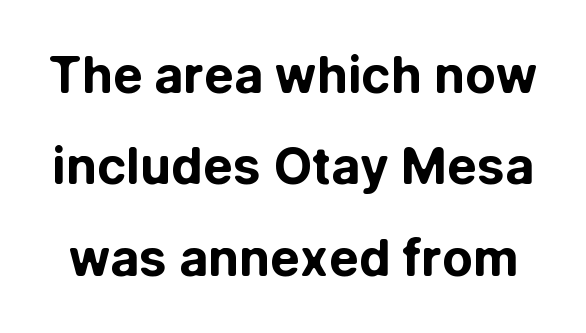
The image shows 50 px bold sans-serif type, upright; set line spacing 1.83x, normal letter spacing, not underlined; low stroke contrast and a medium x-height.
